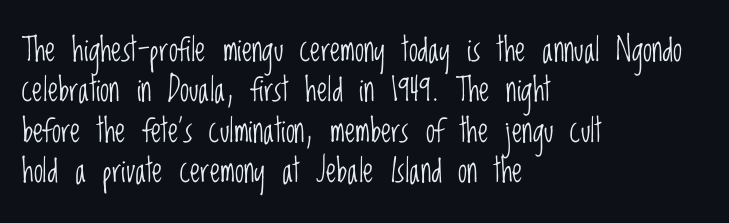
Is the letter spacing exaggerated? No — it looks like the ordinary default. This is sans-serif lettering, the kind often seen on screens and signage. These lines stack with their left ends in a neat column. If you drew a line through each stem, it would be perfectly vertical. Character widths vary here, with narrow letters taking less room than wide ones.
